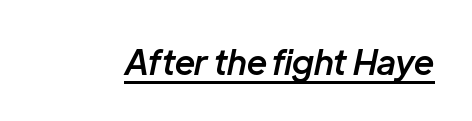
The image shows 34 px semibold type, italic (leaning right); set normal letter spacing, underlined; low stroke contrast and a medium x-height.
